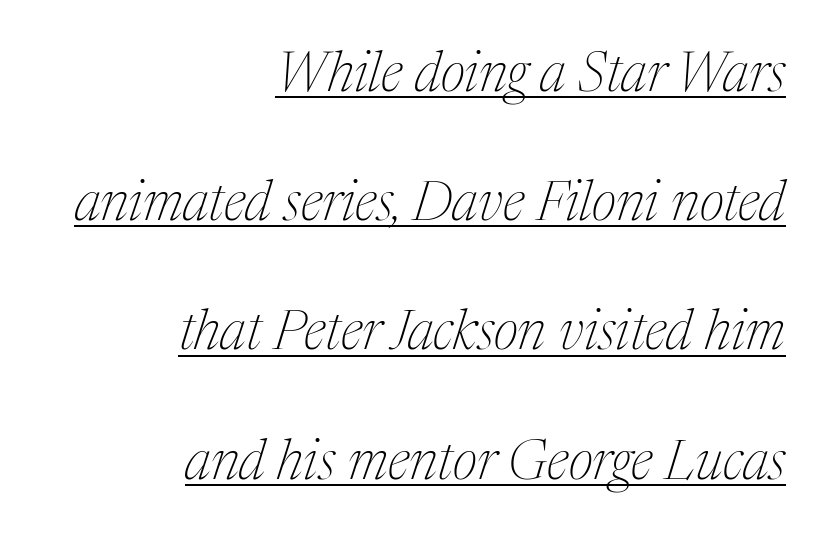
Q: Is the text bold? A: No.
Q: Is the text italic (slanted)? A: Yes, it leans right by about 17 degrees.
Q: Is the typeface a serif or a sans-serif typeface? A: Serif.
Q: Is the text underlined? A: Yes.
Q: How is the paragraph aligned? A: Right-aligned.
Q: Is the spacing between letters normal or unusually wide? A: Normal.
Q: Is the spacing between lines tight, normal or loose? A: Loose.
Q: Width (condensed, normal, or wide)? A: Normal.
Q: Stroke contrast? A: Medium.
Q: x-height? A: Medium.
Q: Monospaced? A: No.
